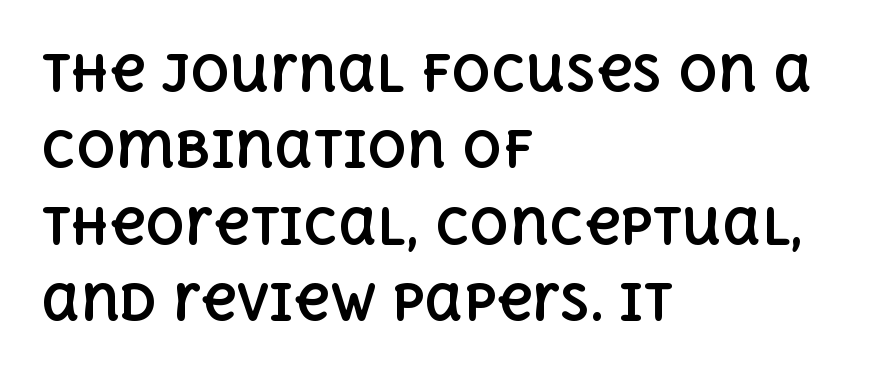
The image shows 49 px bold type, upright; set left-aligned, normal line spacing (1.56x), normal letter spacing, not underlined; a large x-height.
